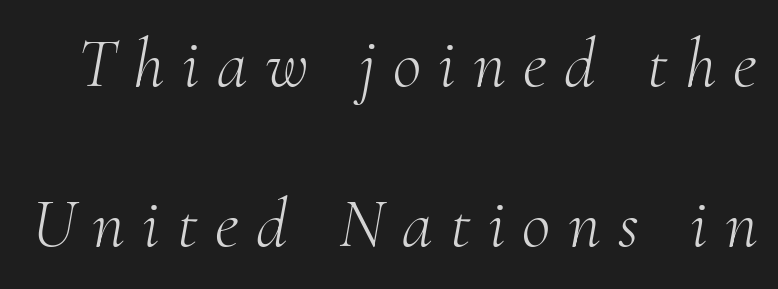
Words appear elongated and porous because spacing is wide. The face used here is seriffed, in the tradition of book romans. Do the characters align in a grid? No, the font is proportional. Italic: yes, the glyphs are oblique.
